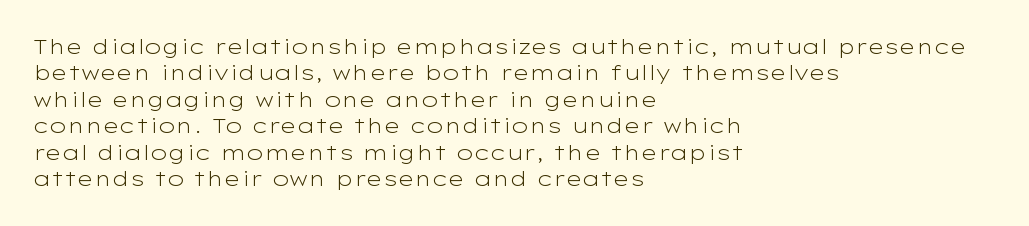
{"italic": "no", "bold": "no", "underline": "no", "align": "left", "line_spacing": "normal", "line_spacing_ratio": 1.26, "letter_spacing": "normal", "letter_spacing_em": 0.0, "glyph_px": 21}
